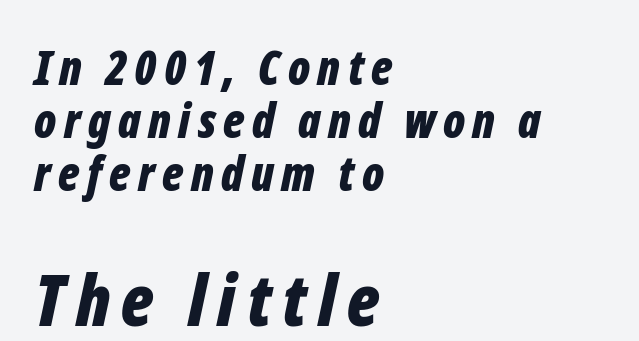
The image shows 71 px bold, condensed type, italic (leaning right); set left-aligned, tight line spacing (1.13x), not underlined; the second (bottom) block is 1.51x larger; low stroke contrast and a medium x-height.
